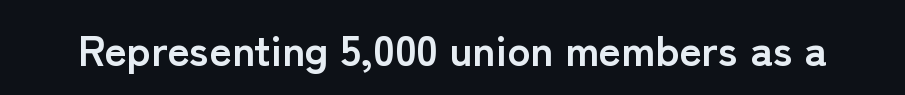
The image shows 43 px semibold sans-serif type, upright; set normal letter spacing, not underlined; low stroke contrast and a medium x-height.
